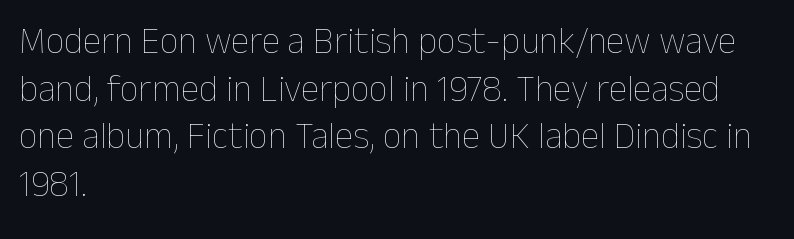
The image shows 37 px thin type, upright; set left-aligned, normal line spacing (1.29x), normal letter spacing, not underlined; low stroke contrast and a medium x-height.
